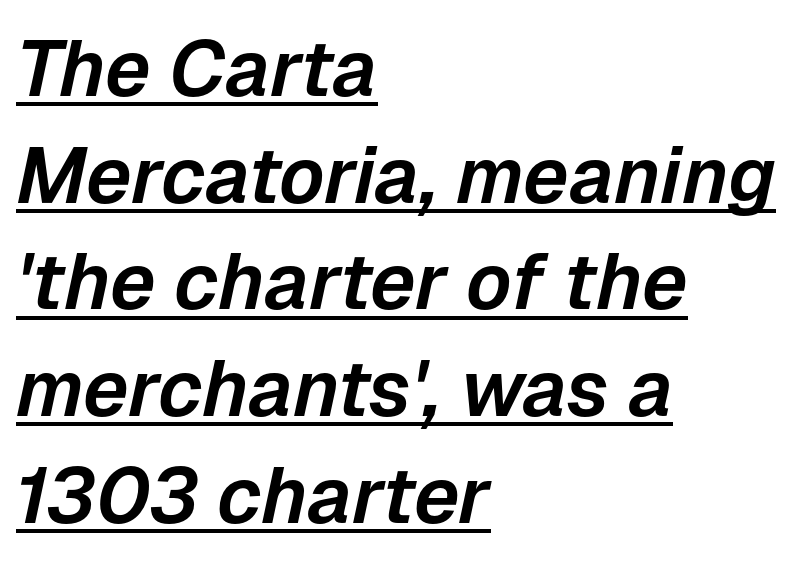
{"italic": "yes", "lean": "right", "slant_degrees": 12, "width": "normal", "stroke_contrast": "low", "x_height": "medium", "monospaced": "no", "underline": "yes", "align": "left", "line_spacing": "normal", "line_spacing_ratio": 1.35, "letter_spacing": "normal", "letter_spacing_em": 0.0, "glyph_px": 79}
